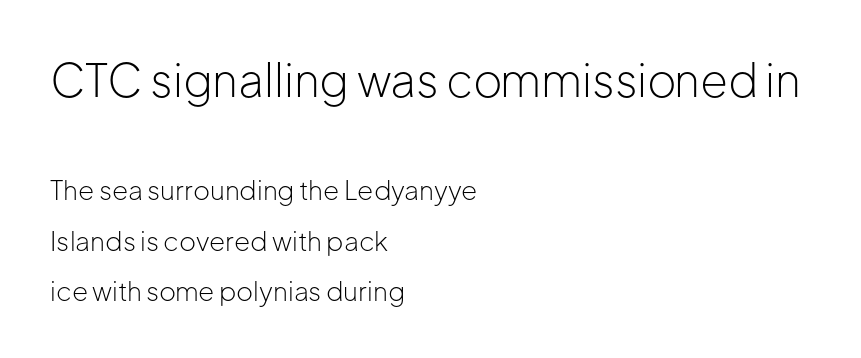
Q: Is the text bold? A: No.
Q: Is the text italic (slanted)? A: No, it is upright.
Q: Is the typeface a serif or a sans-serif typeface? A: Sans-serif.
Q: Is the text underlined? A: No.
Q: How is the paragraph aligned? A: Left-aligned.
Q: Is the spacing between letters normal or unusually wide? A: Normal.
Q: Is the spacing between lines tight, normal or loose? A: Loose.
Q: Which block of text is set in a larger size, the first (top) or the second (bottom)? A: The first (top) one.
Q: Width (condensed, normal, or wide)? A: Normal.
Q: Stroke contrast? A: Low.
Q: x-height? A: Medium.
Q: Monospaced? A: No.
